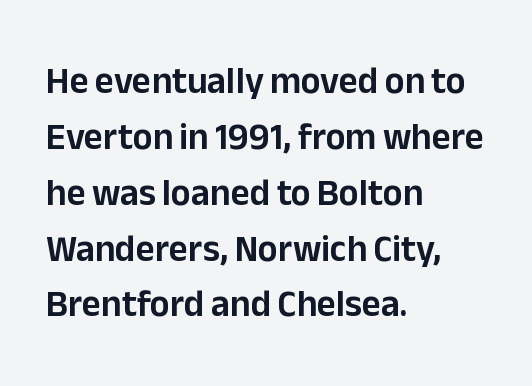
{"serif": "no", "italic": "no", "width": "normal", "stroke_contrast": "low", "x_height": "medium", "monospaced": "no", "underline": "no", "align": "left", "line_spacing": "normal", "line_spacing_ratio": 1.51, "letter_spacing": "normal", "letter_spacing_em": 0.0, "glyph_px": 37}
